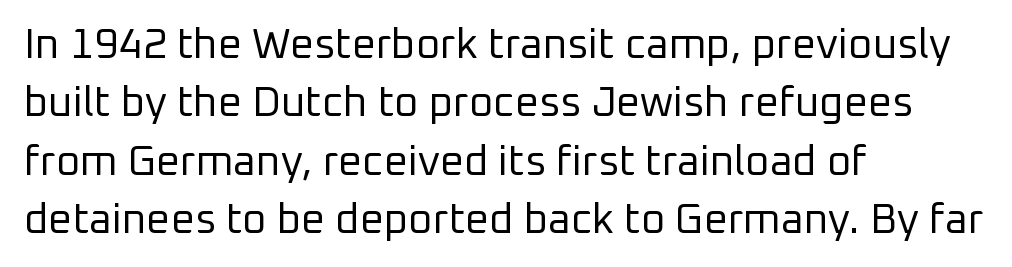
Q: Is the text bold? A: No.
Q: Is the text italic (slanted)? A: No, it is upright.
Q: Is the typeface a serif or a sans-serif typeface? A: Sans-serif.
Q: Is the text underlined? A: No.
Q: How is the paragraph aligned? A: Left-aligned.
Q: Is the spacing between letters normal or unusually wide? A: Normal.
Q: Is the spacing between lines tight, normal or loose? A: Normal.
Q: Width (condensed, normal, or wide)? A: Normal.
Q: Stroke contrast? A: Low.
Q: x-height? A: Medium.
Q: Monospaced? A: No.
